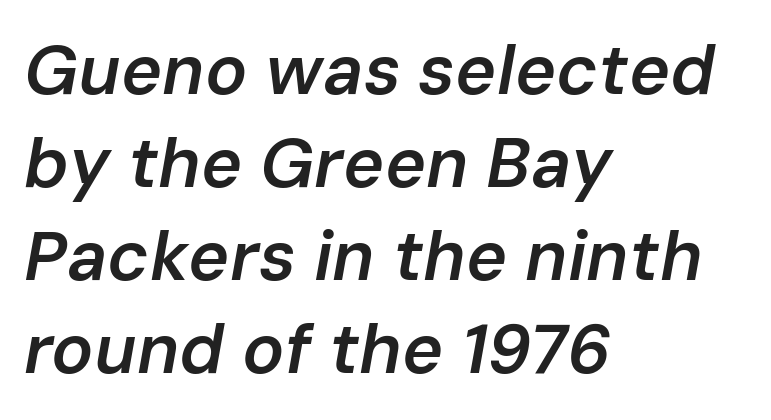
The image shows 70 px semibold type, italic (leaning right); set left-aligned, normal line spacing (1.33x), normal letter spacing, not underlined; low stroke contrast and a medium x-height.
